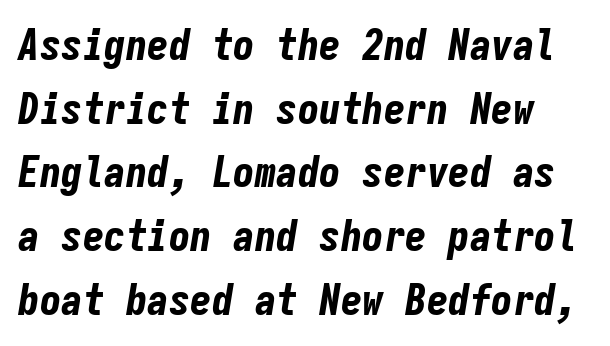
The image shows 43 px bold, condensed type, italic (leaning right), monospaced; set left-aligned, normal line spacing (1.48x), normal letter spacing, not underlined; low stroke contrast and a medium x-height.
